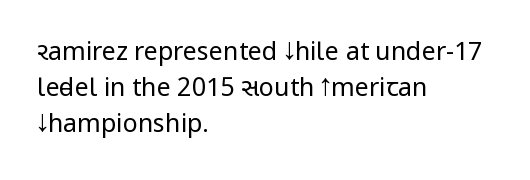
Q: Is the text bold? A: No.
Q: Is the text italic (slanted)? A: No, it is upright.
Q: Is the text underlined? A: No.
Q: How is the paragraph aligned? A: Left-aligned.
Q: Is the spacing between letters normal or unusually wide? A: Normal.
Q: Is the spacing between lines tight, normal or loose? A: Normal.
